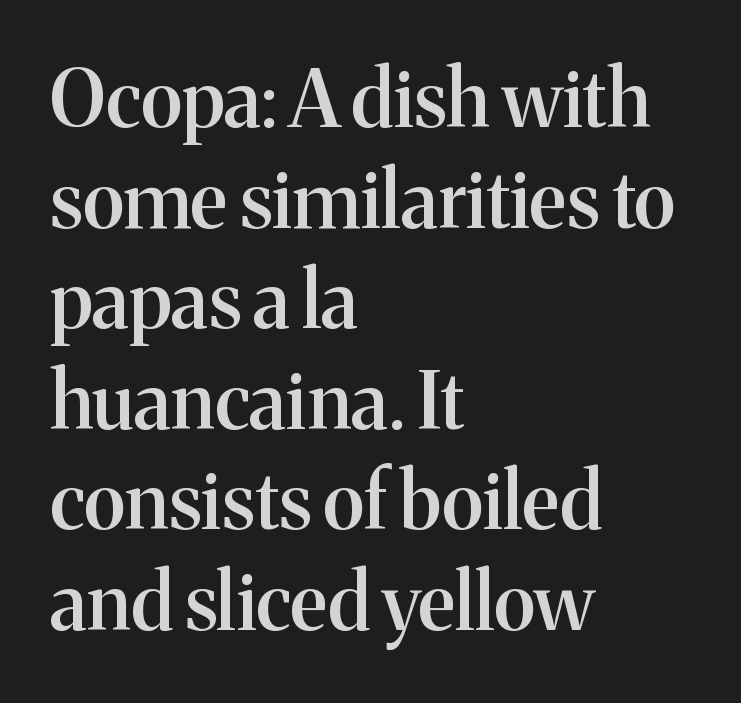
{"serif": "yes", "italic": "no", "bold": "semi", "weight": "semibold", "width": "normal", "stroke_contrast": "medium", "x_height": "medium", "monospaced": "no", "underline": "no", "align": "left", "line_spacing": "normal", "line_spacing_ratio": 1.29, "letter_spacing": "normal", "letter_spacing_em": 0.0, "glyph_px": 78}
